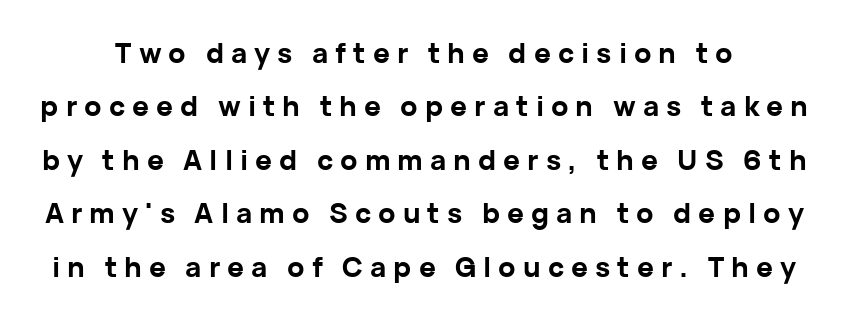
The strip under each line holds only bare page. Upright lettering throughout. The line-height multiplier appears high, well above default. Think of a printed novel: that variable character pitch is what you see here. This is sans-serif lettering, the kind often seen on screens and signage. Inter-character spacing is expanded well beyond the font's built-in metrics.
